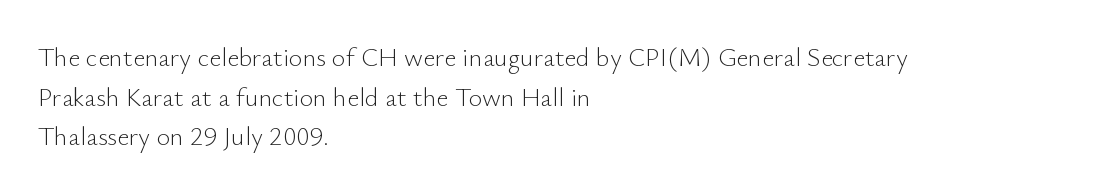
The image shows 26 px text type, upright; set left-aligned, normal line spacing (1.52x), normal letter spacing, not underlined.
